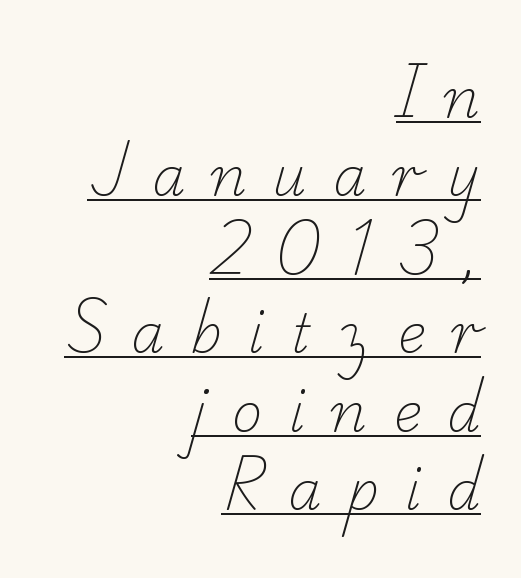
The image shows 53 px light serif type; set right-aligned, normal line spacing (1.48x), unusually wide letter spacing (+0.49 em), underlined; low stroke contrast and a small x-height.
